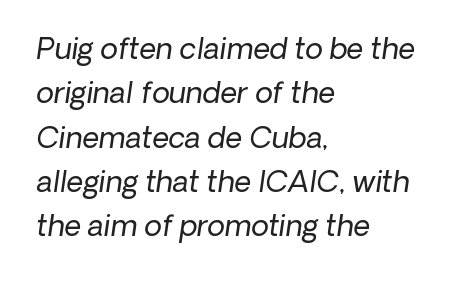
{"serif": "no", "bold": "no", "weight": "regular", "width": "normal", "stroke_contrast": "low", "x_height": "medium", "monospaced": "no", "underline": "no", "align": "left", "line_spacing": "normal", "line_spacing_ratio": 1.53, "letter_spacing": "normal", "letter_spacing_em": 0.0, "glyph_px": 29}
